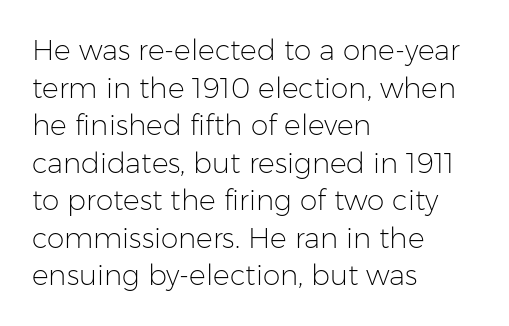
Q: Is the text bold? A: No.
Q: Is the text italic (slanted)? A: No, it is upright.
Q: Is the typeface a serif or a sans-serif typeface? A: Sans-serif.
Q: Is the text underlined? A: No.
Q: How is the paragraph aligned? A: Left-aligned.
Q: Is the spacing between letters normal or unusually wide? A: Normal.
Q: Is the spacing between lines tight, normal or loose? A: Normal.
Q: Width (condensed, normal, or wide)? A: Normal.
Q: Stroke contrast? A: Low.
Q: x-height? A: Medium.
Q: Monospaced? A: No.
